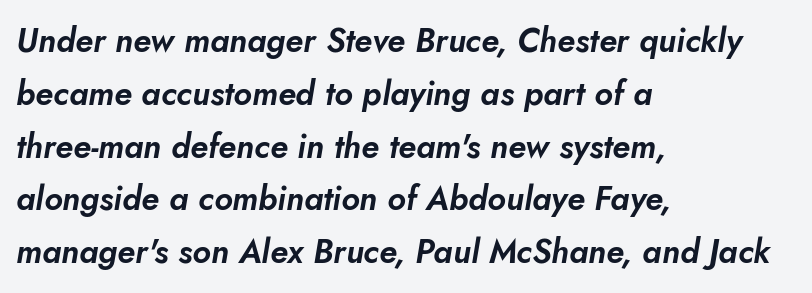
Line starts are locked; line ends wander. Notice how the stems are inclined rather than vertical — that's the hallmark of italics. Rule under the text: the space is simply empty. Is the letter spacing exaggerated? No — it looks like the ordinary default. If you measured baseline to baseline, you'd find a middling distance. The face used here is proportionally spaced, like ordinary book or web type.
